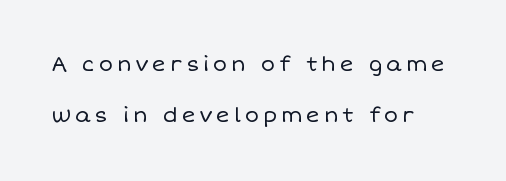
{"italic": "no", "bold": "no", "underline": "no", "align": "left", "line_spacing": "loose", "line_spacing_ratio": 2.45, "glyph_px": 21}
